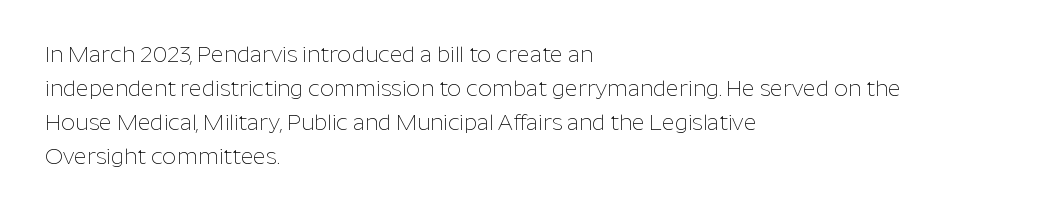
{"italic": "no", "bold": "no", "underline": "no", "align": "left", "line_spacing": "normal", "line_spacing_ratio": 1.54, "letter_spacing": "normal", "letter_spacing_em": 0.0, "glyph_px": 22}
